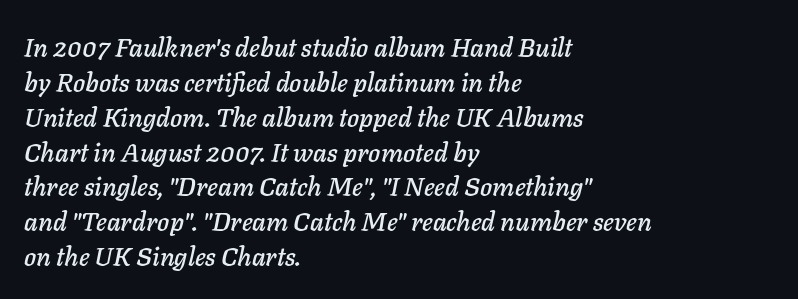
You could call the tracking neutral — neither tight nor loose. The line-height multiplier appears to be the usual default. The rendering anchors every line to the left-hand side. Lines of text with bare space underneath. The whole block is typeset with a tilt.
